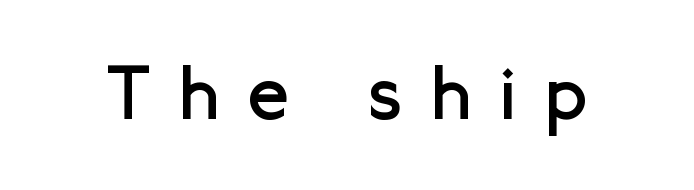
The image shows 76 px regular-weight sans-serif type, upright; set unusually wide letter spacing (+0.39 em), not underlined; low stroke contrast and a medium x-height.
